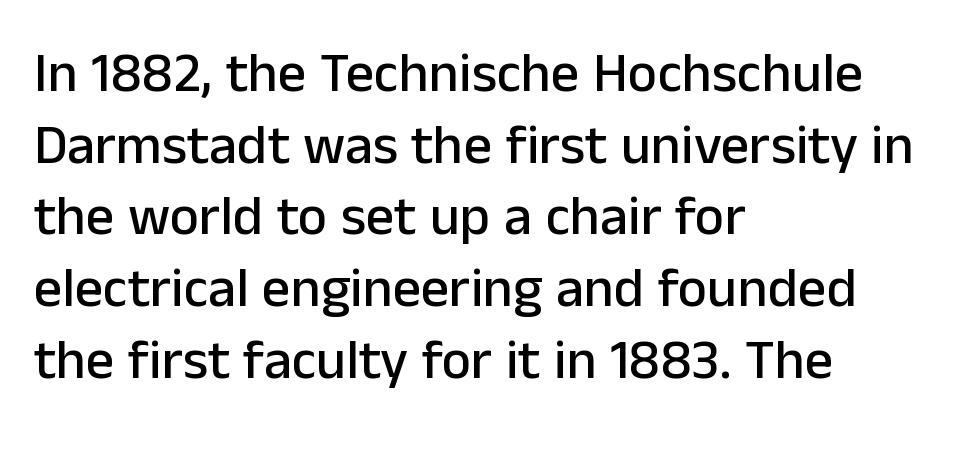
The image shows 56 px sans-serif type, upright; set left-aligned, normal line spacing (1.28x), normal letter spacing, not underlined; low stroke contrast and a medium x-height.
